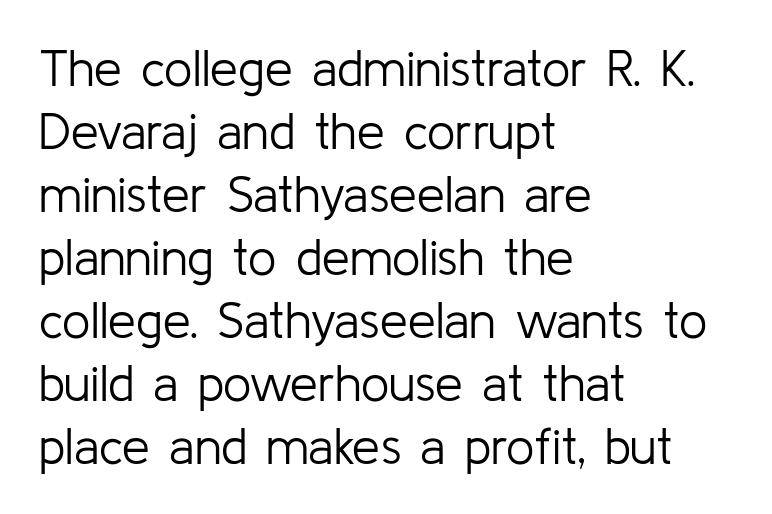
Weight: not bold — regular or lighter. The passage shown is typeset with a sans-serif family. Reading down the column, the eye jumps a familiar distance to each next line. Underline: absent. The typesetter chose a ragged-right arrangement here. These lines are rendered in a variable-pitch font.
